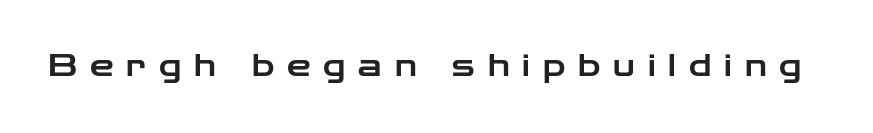
Q: Is the text italic (slanted)? A: No, it is upright.
Q: Is the typeface a serif or a sans-serif typeface? A: Sans-serif.
Q: Is the text underlined? A: No.
Q: Is the spacing between letters normal or unusually wide? A: Unusually wide.
Q: Width (condensed, normal, or wide)? A: Wide.
Q: Stroke contrast? A: Low.
Q: x-height? A: Medium.
Q: Monospaced? A: No.
